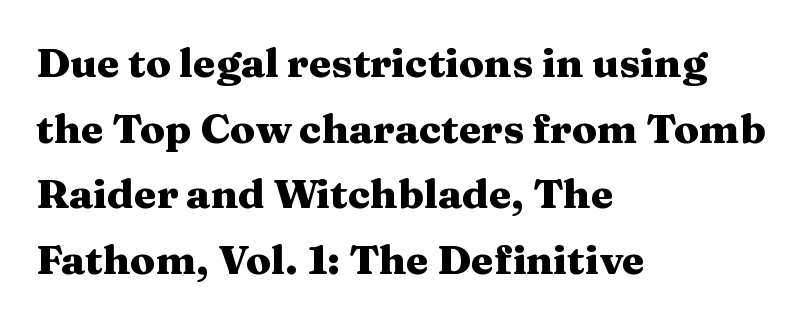
{"serif": "yes", "italic": "no", "bold": "yes", "weight": "heavy", "width": "wide", "stroke_contrast": "medium", "x_height": "medium", "monospaced": "no", "underline": "no", "align": "left", "line_spacing": "normal", "line_spacing_ratio": 1.6, "letter_spacing": "normal", "letter_spacing_em": 0.0, "glyph_px": 41}
